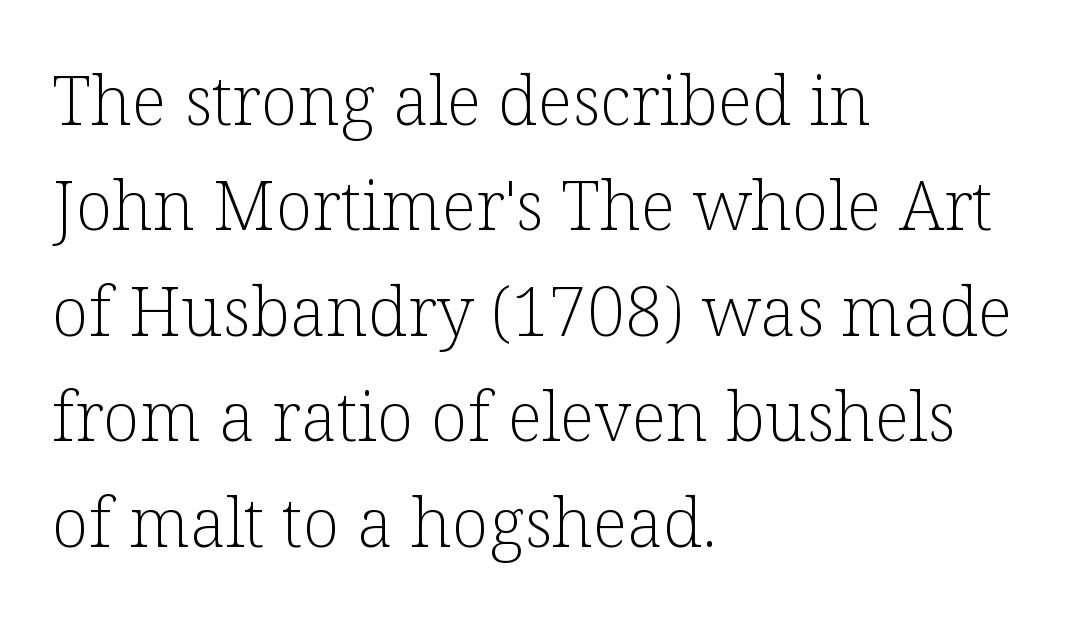
{"serif": "yes", "italic": "no", "bold": "no", "weight": "light", "width": "normal", "stroke_contrast": "low", "x_height": "medium", "monospaced": "no", "underline": "no", "align": "left", "line_spacing": "normal", "line_spacing_ratio": 1.55, "letter_spacing": "normal", "letter_spacing_em": 0.0, "glyph_px": 68}
